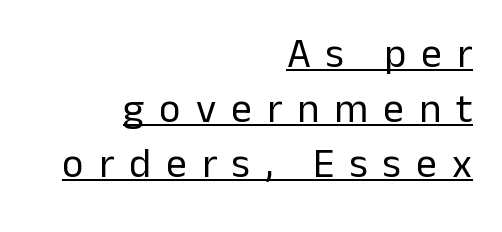
The cut favours lightness, reaching ordinary text weight at its darkest. Here the designer chose a conventional face with non-uniform glyph widths. Characters follow at a spacing far wider than the type designer built in. The paragraph has a hard right edge and a soft left edge. Quick note: underline on. The specimen reads as upright at a glance.
